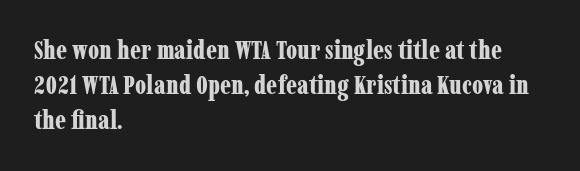
Q: Is the text bold? A: Yes.
Q: Is the text italic (slanted)? A: No, it is upright.
Q: Is the text underlined? A: No.
Q: How is the paragraph aligned? A: Left-aligned.
Q: Is the spacing between letters normal or unusually wide? A: Normal.
Q: Is the spacing between lines tight, normal or loose? A: Normal.
